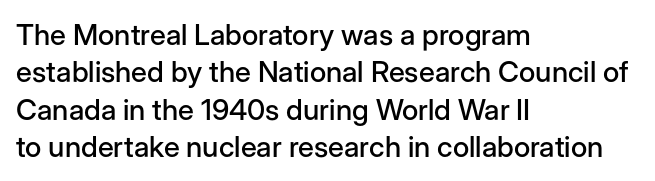
This is the regular roman posture of the typeface. Here the designer chose a conventional face with non-uniform glyph widths. The designer went with a sans here, leaving each stem footless. These lines are set flush left with a ragged right edge.
